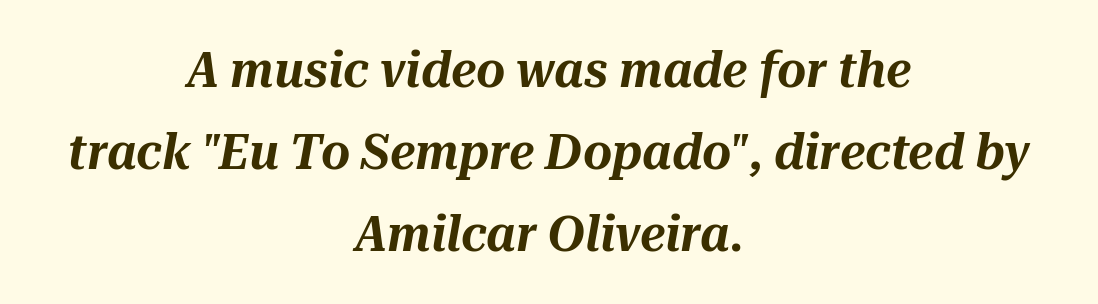
Q: Is the text italic (slanted)? A: Yes, it leans right by about 10 degrees.
Q: Is the text underlined? A: No.
Q: How is the paragraph aligned? A: Centered.
Q: Is the spacing between letters normal or unusually wide? A: Normal.
Q: Is the spacing between lines tight, normal or loose? A: Normal.
Q: Width (condensed, normal, or wide)? A: Normal.
Q: Stroke contrast? A: Medium.
Q: x-height? A: Medium.
Q: Monospaced? A: No.
